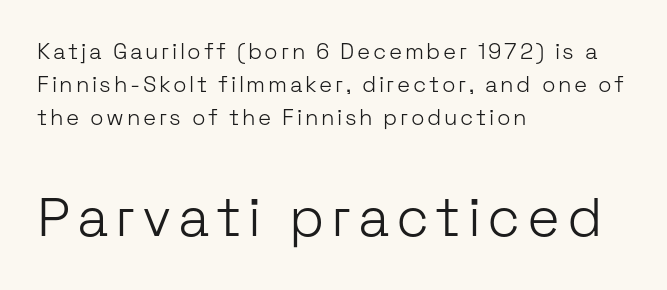
Q: Is the text bold? A: No.
Q: Is the text italic (slanted)? A: No, it is upright.
Q: Is the typeface a serif or a sans-serif typeface? A: Sans-serif.
Q: Is the text underlined? A: No.
Q: How is the paragraph aligned? A: Left-aligned.
Q: Is the spacing between lines tight, normal or loose? A: Normal.
Q: Which block of text is set in a larger size, the first (top) or the second (bottom)? A: The second (bottom) one.
Q: Width (condensed, normal, or wide)? A: Normal.
Q: Stroke contrast? A: Low.
Q: x-height? A: Medium.
Q: Monospaced? A: No.
